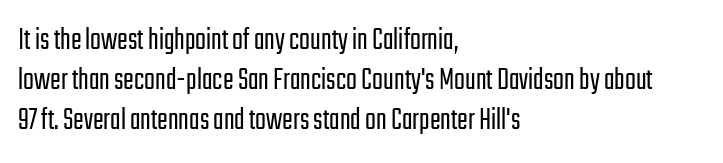
Q: Is the text bold? A: No.
Q: Is the text italic (slanted)? A: No, it is upright.
Q: Is the typeface a serif or a sans-serif typeface? A: Sans-serif.
Q: Is the text underlined? A: No.
Q: How is the paragraph aligned? A: Left-aligned.
Q: Is the spacing between letters normal or unusually wide? A: Normal.
Q: Is the spacing between lines tight, normal or loose? A: Normal.
Q: Width (condensed, normal, or wide)? A: Condensed.
Q: Stroke contrast? A: Low.
Q: x-height? A: Medium.
Q: Monospaced? A: No.
